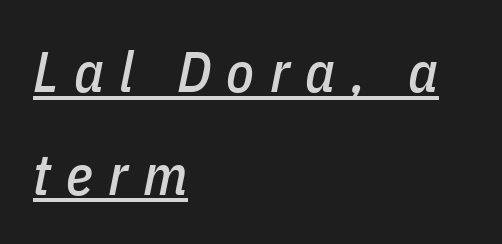
{"italic": "yes", "lean": "right", "slant_degrees": 11, "width": "condensed", "stroke_contrast": "low", "x_height": "medium", "monospaced": "no", "underline": "yes", "align": "left", "line_spacing_ratio": 1.8, "letter_spacing": "wide", "letter_spacing_em": 0.27, "glyph_px": 57}
